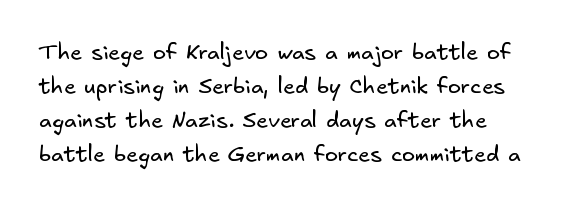
Standard letterfit; no display-style spreading of the glyphs. Regular leading. Has an underline been added? It has not. The strokes carry an ordinary text weight at most.
